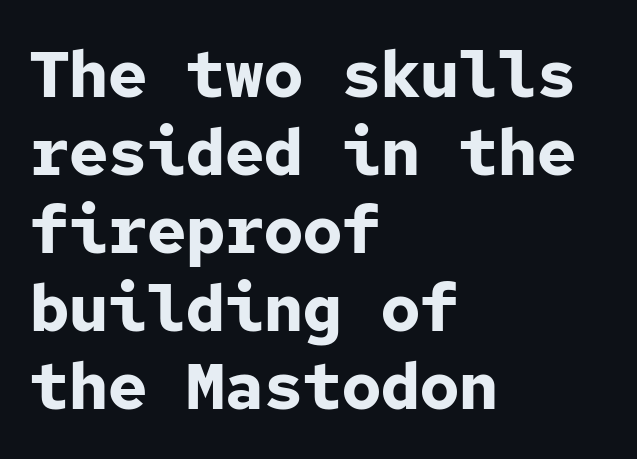
Q: Is the text bold? A: Yes.
Q: Is the text italic (slanted)? A: No, it is upright.
Q: Is the typeface a serif or a sans-serif typeface? A: Sans-serif.
Q: Is the text underlined? A: No.
Q: How is the paragraph aligned? A: Left-aligned.
Q: Is the spacing between letters normal or unusually wide? A: Normal.
Q: Width (condensed, normal, or wide)? A: Normal.
Q: Stroke contrast? A: Low.
Q: x-height? A: Medium.
Q: Monospaced? A: Yes.
